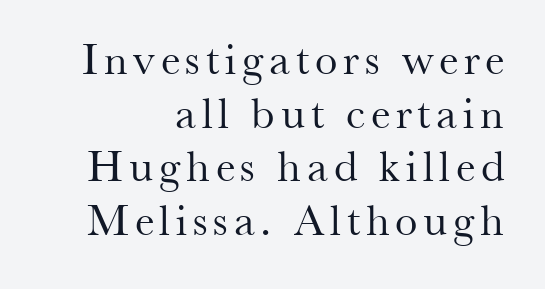
Q: Is the text bold? A: No.
Q: Is the text italic (slanted)? A: No, it is upright.
Q: Is the typeface a serif or a sans-serif typeface? A: Serif.
Q: Is the text underlined? A: No.
Q: How is the paragraph aligned? A: Right-aligned.
Q: Width (condensed, normal, or wide)? A: Normal.
Q: Stroke contrast? A: Medium.
Q: x-height? A: Small.
Q: Monospaced? A: No.
